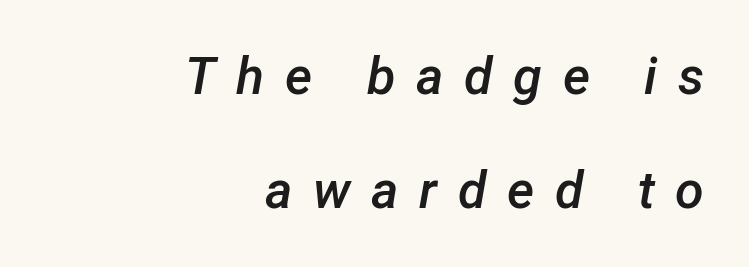
Think of a printed novel: that variable character pitch is what you see here. Italic? Definitely — the glyphs are oblique. Right-aligned paragraph, ragged on the left. The designer dialed line spacing up above the default.
